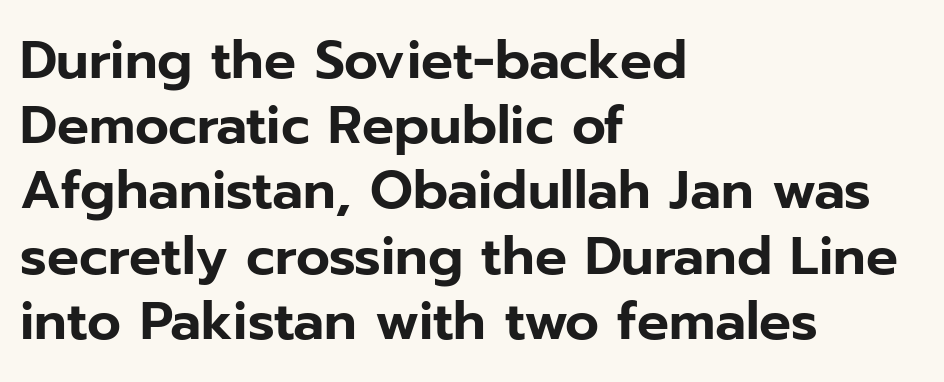
{"serif": "no", "italic": "no", "width": "normal", "stroke_contrast": "low", "x_height": "medium", "monospaced": "no", "underline": "no", "align": "left", "line_spacing_ratio": 1.23, "letter_spacing": "normal", "letter_spacing_em": 0.0, "glyph_px": 53}
